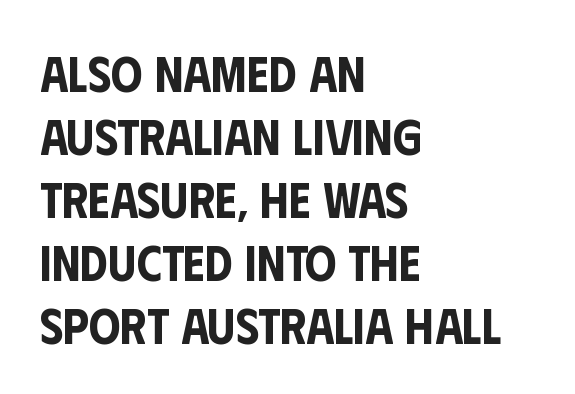
{"serif": "no", "italic": "no", "width": "condensed", "stroke_contrast": "low", "x_height": "large", "monospaced": "no", "underline": "no", "align": "left", "line_spacing": "normal", "line_spacing_ratio": 1.26, "letter_spacing": "normal", "letter_spacing_em": 0.0, "glyph_px": 50}
